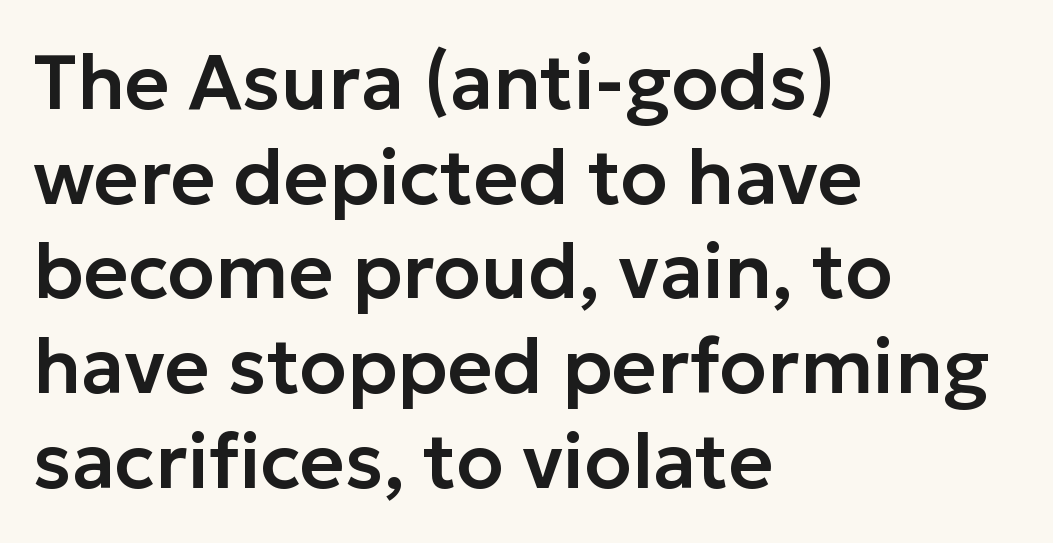
Q: Is the text italic (slanted)? A: No, it is upright.
Q: Is the typeface a serif or a sans-serif typeface? A: Sans-serif.
Q: Is the text underlined? A: No.
Q: How is the paragraph aligned? A: Left-aligned.
Q: Is the spacing between letters normal or unusually wide? A: Normal.
Q: Width (condensed, normal, or wide)? A: Normal.
Q: Stroke contrast? A: Low.
Q: x-height? A: Medium.
Q: Monospaced? A: No.
